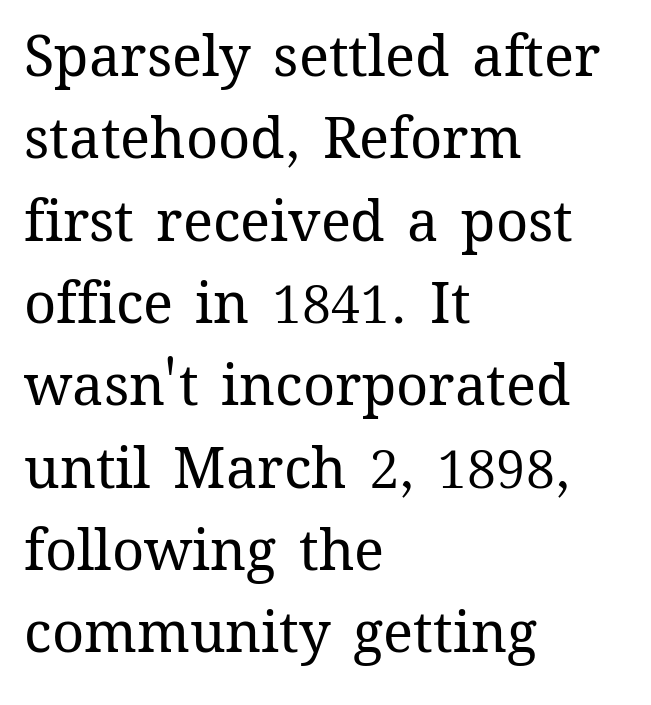
{"italic": "no", "bold": "no", "weight": "regular", "width": "normal", "stroke_contrast": "medium", "x_height": "medium", "monospaced": "no", "underline": "no", "align": "left", "line_spacing": "normal", "line_spacing_ratio": 1.47, "letter_spacing": "normal", "letter_spacing_em": 0.0, "glyph_px": 56}
